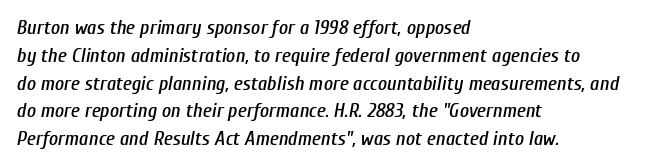
Q: Is the text italic (slanted)? A: Yes, it leans right by about 10 degrees.
Q: Is the text underlined? A: No.
Q: How is the paragraph aligned? A: Left-aligned.
Q: Is the spacing between letters normal or unusually wide? A: Normal.
Q: Is the spacing between lines tight, normal or loose? A: Normal.
